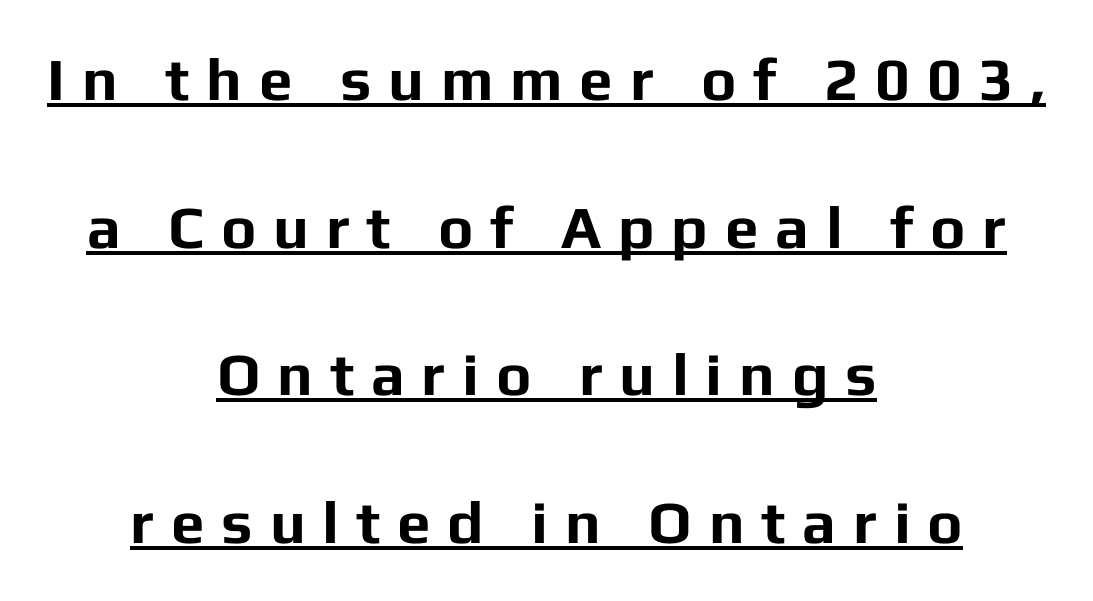
The image shows 60 px bold sans-serif type, upright; set centered, loose line spacing (2.46x), unusually wide letter spacing (+0.28 em), underlined; low stroke contrast and a medium x-height.
